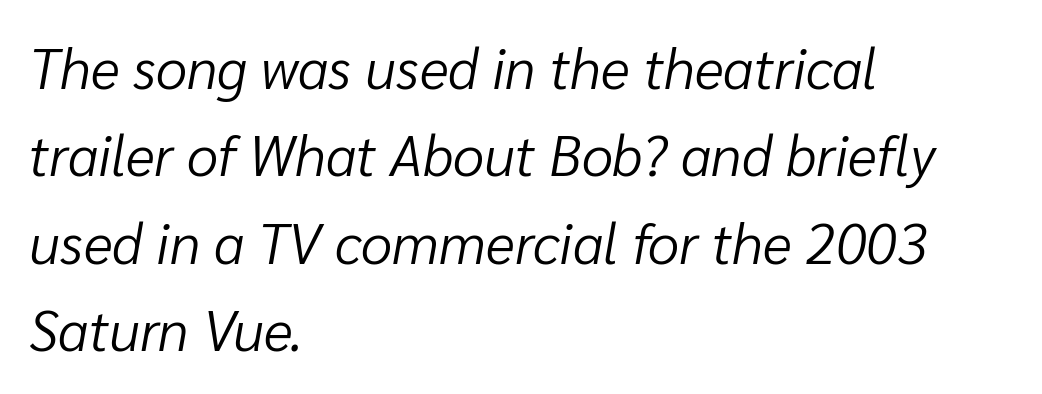
The image shows 56 px light type, italic (leaning right); set left-aligned, normal line spacing (1.56x), normal letter spacing, not underlined; low stroke contrast and a medium x-height.
